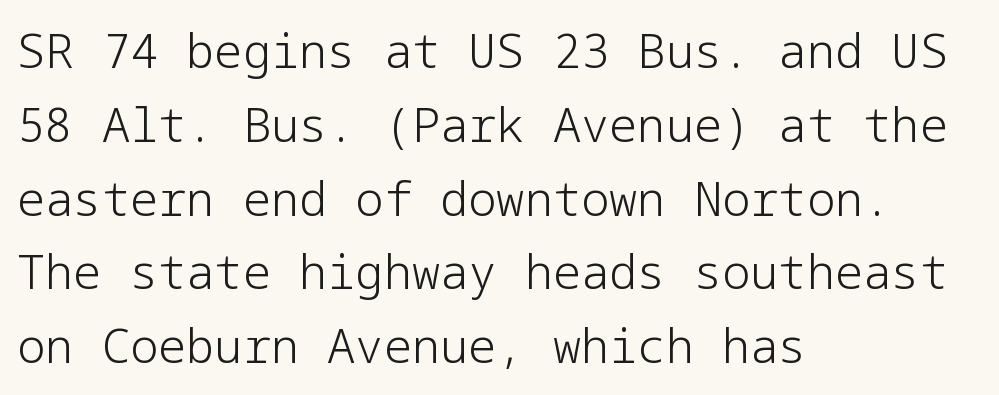
The image shows 47 px light sans-serif type, upright; set left-aligned, normal line spacing (1.57x), normal letter spacing, not underlined; low stroke contrast and a medium x-height.
